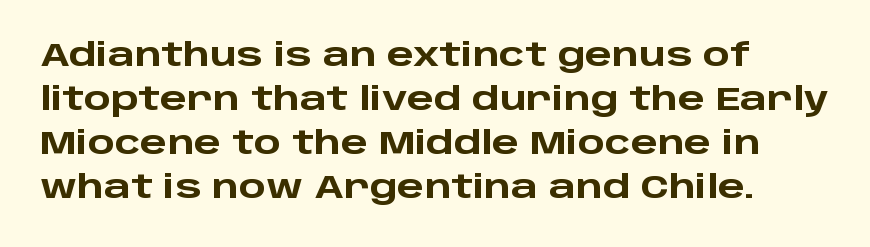
Q: Is the text bold? A: Yes.
Q: Is the text italic (slanted)? A: No, it is upright.
Q: Is the typeface a serif or a sans-serif typeface? A: Sans-serif.
Q: Is the text underlined? A: No.
Q: How is the paragraph aligned? A: Left-aligned.
Q: Is the spacing between letters normal or unusually wide? A: Normal.
Q: Is the spacing between lines tight, normal or loose? A: Normal.
Q: Width (condensed, normal, or wide)? A: Wide.
Q: Stroke contrast? A: Low.
Q: x-height? A: Large.
Q: Monospaced? A: No.
